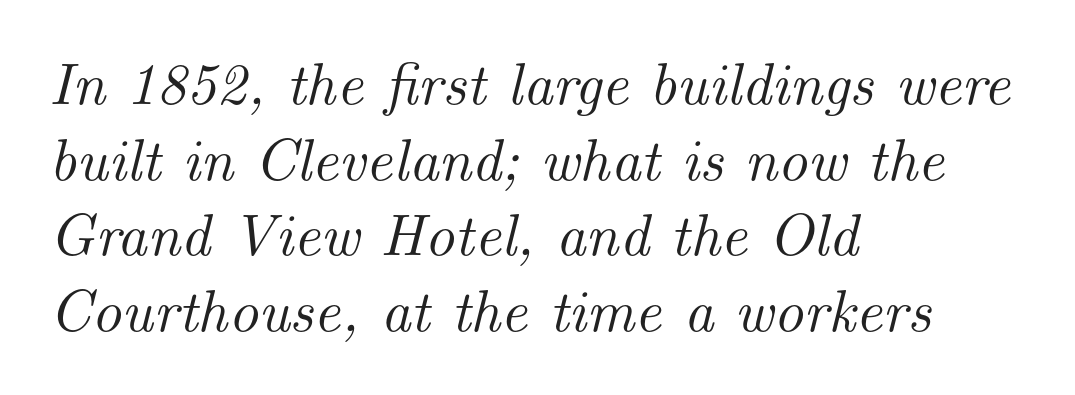
{"serif": "yes", "italic": "yes", "lean": "right", "slant_degrees": 14, "width": "normal", "stroke_contrast": "medium", "x_height": "small", "monospaced": "no", "underline": "no", "align": "left", "line_spacing": "normal", "line_spacing_ratio": 1.28, "letter_spacing": "normal", "letter_spacing_em": 0.0, "glyph_px": 59}
